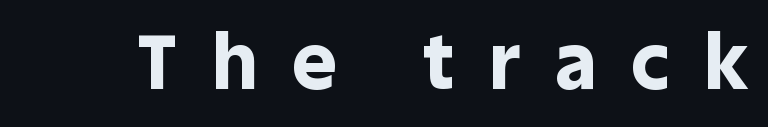
{"serif": "no", "italic": "no", "bold": "yes", "weight": "bold", "width": "normal", "x_height": "large", "monospaced": "no", "underline": "no", "letter_spacing": "wide", "letter_spacing_em": 0.47, "glyph_px": 76}
